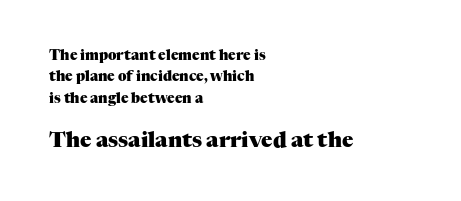
The image shows 21 px bold type, upright; set left-aligned, normal line spacing (1.52x), normal letter spacing, not underlined; the second (bottom) block is 1.5x larger.
